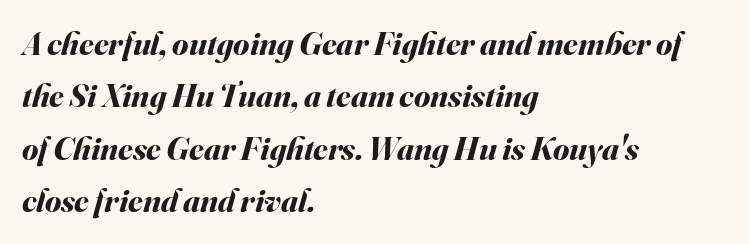
Horizontal bands of white between lines are of average thickness. Character widths vary here, with narrow letters taking less room than wide ones. Default kerning and tracking; the words read as compact shapes. These words are printed bold, with thick strokes throughout. Layout note: lines flush left.
